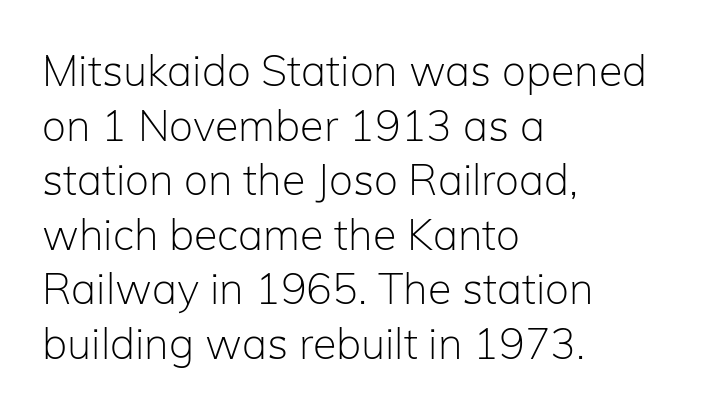
{"serif": "no", "italic": "no", "bold": "no", "weight": "light", "width": "normal", "stroke_contrast": "low", "x_height": "medium", "monospaced": "no", "underline": "no", "align": "left", "line_spacing": "normal", "line_spacing_ratio": 1.27, "letter_spacing": "normal", "letter_spacing_em": 0.0, "glyph_px": 43}
